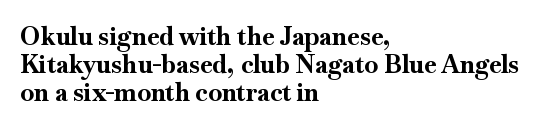
The image shows 25 px bold type, upright; set left-aligned, tight line spacing (1.13x), normal letter spacing, not underlined.
